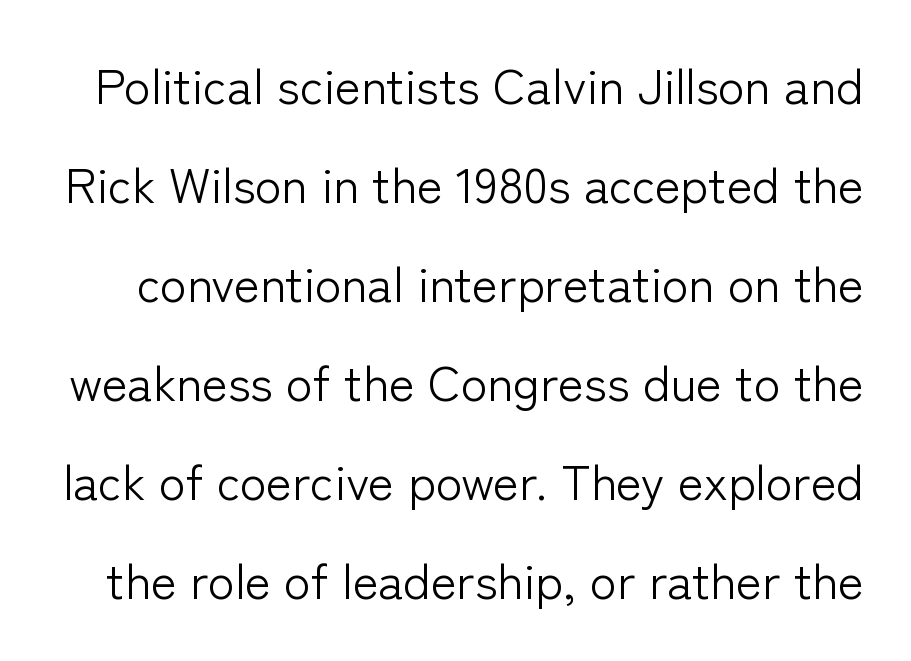
{"serif": "no", "italic": "no", "bold": "no", "weight": "light", "width": "normal", "stroke_contrast": "low", "x_height": "medium", "monospaced": "no", "underline": "no", "line_spacing": "loose", "line_spacing_ratio": 2.02, "letter_spacing": "normal", "letter_spacing_em": 0.0, "glyph_px": 49}
